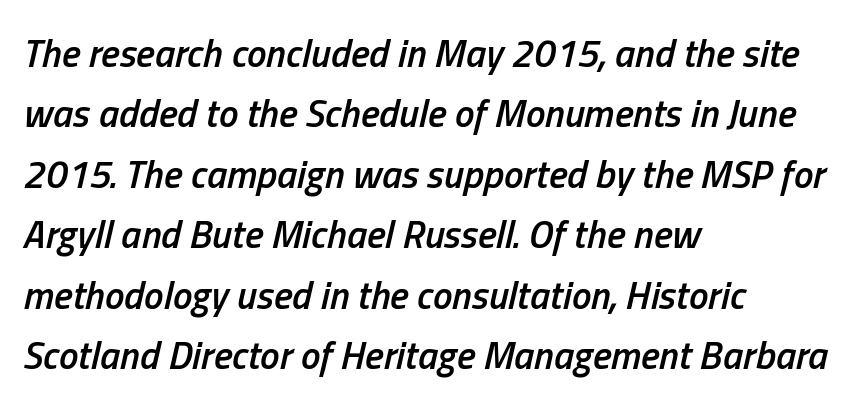
Line beginnings align vertically; line endings do not. Spacing verdict: proportional, widths tailored to each character. Regular leading. Summary of weight: moderately heavy, a semibold. Would a proofreader flag this as italicized? Yes. Bare-footed words on every line.
